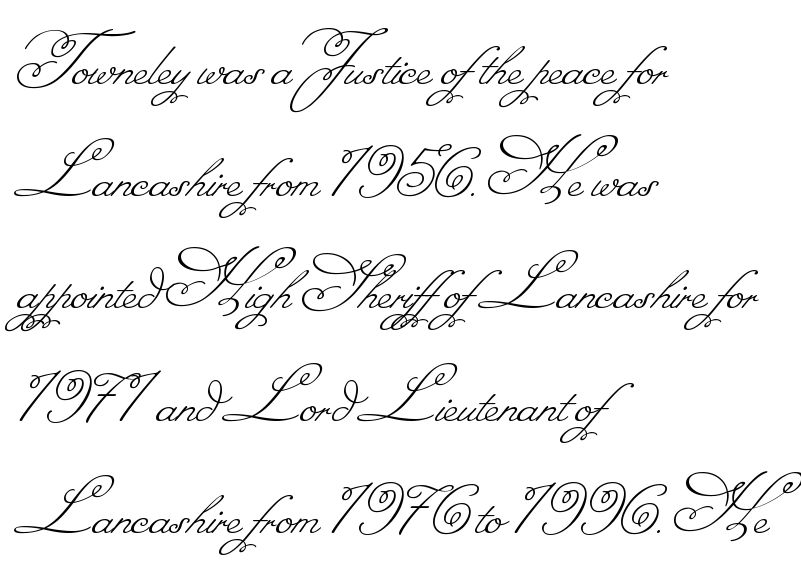
Q: Is the text bold? A: No.
Q: Is the text underlined? A: No.
Q: How is the paragraph aligned? A: Left-aligned.
Q: Is the spacing between letters normal or unusually wide? A: Normal.
Q: Is the spacing between lines tight, normal or loose? A: Normal.
Q: Width (condensed, normal, or wide)? A: Normal.
Q: Stroke contrast? A: Low.
Q: Monospaced? A: No.
